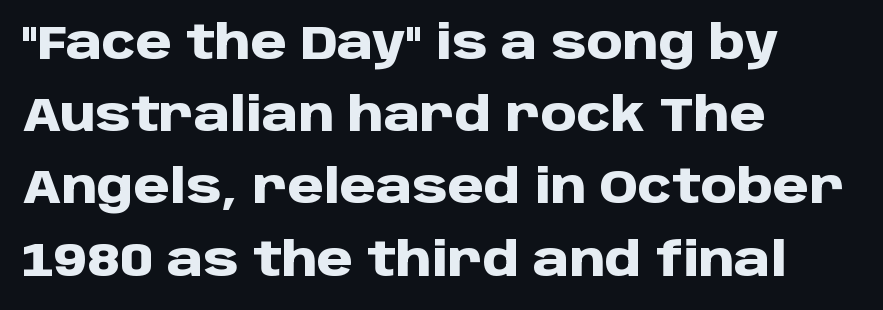
Q: Is the text bold? A: Yes.
Q: Is the text italic (slanted)? A: No, it is upright.
Q: Is the typeface a serif or a sans-serif typeface? A: Sans-serif.
Q: Is the text underlined? A: No.
Q: How is the paragraph aligned? A: Left-aligned.
Q: Is the spacing between letters normal or unusually wide? A: Normal.
Q: Is the spacing between lines tight, normal or loose? A: Normal.
Q: Width (condensed, normal, or wide)? A: Normal.
Q: Stroke contrast? A: Low.
Q: x-height? A: Large.
Q: Monospaced? A: No.
